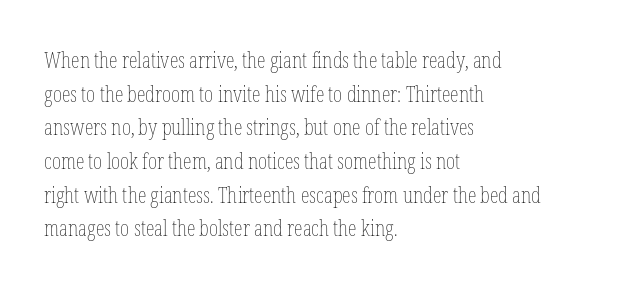
{"italic": "no", "bold": "no", "underline": "no", "align": "left", "line_spacing": "normal", "line_spacing_ratio": 1.53, "letter_spacing": "normal", "letter_spacing_em": 0.0, "glyph_px": 22}
